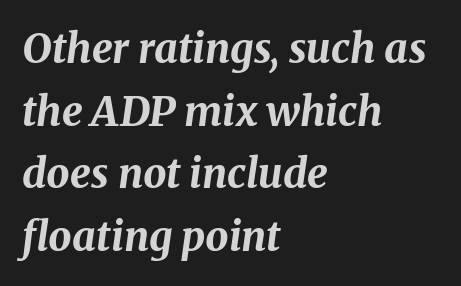
The image shows 41 px bold type, italic (leaning right); set left-aligned, normal line spacing (1.53x), normal letter spacing, not underlined; medium stroke contrast and a medium x-height.
